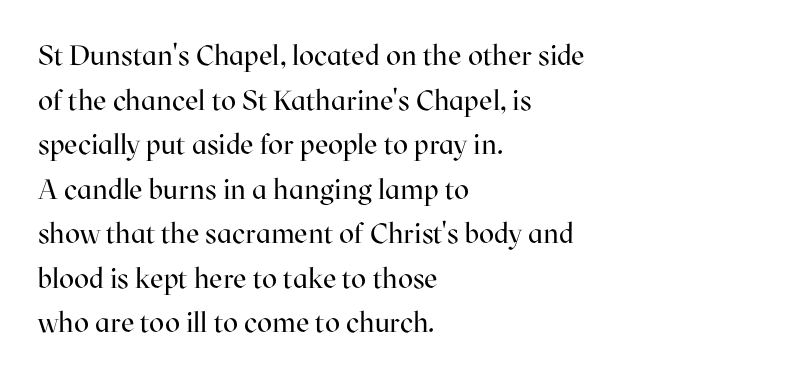
{"serif": "yes", "italic": "no", "bold": "no", "weight": "regular", "width": "normal", "stroke_contrast": "high", "x_height": "medium", "monospaced": "no", "underline": "no", "align": "left", "line_spacing": "normal", "line_spacing_ratio": 1.59, "letter_spacing": "normal", "letter_spacing_em": 0.0, "glyph_px": 28}
